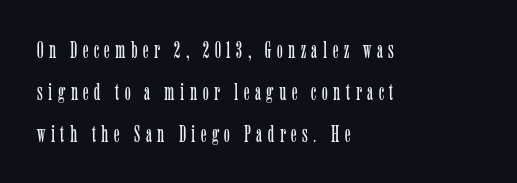
{"italic": "no", "bold": "no", "underline": "no", "align": "left", "line_spacing_ratio": 1.76, "letter_spacing": "wide", "letter_spacing_em": 0.23, "glyph_px": 24}
